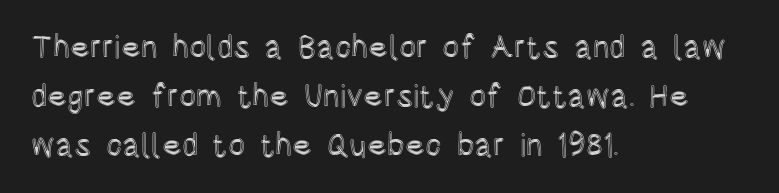
Q: Is the text italic (slanted)? A: No, it is upright.
Q: Is the text underlined? A: No.
Q: How is the paragraph aligned? A: Left-aligned.
Q: Is the spacing between letters normal or unusually wide? A: Normal.
Q: Is the spacing between lines tight, normal or loose? A: Normal.
Q: Width (condensed, normal, or wide)? A: Condensed.
Q: x-height? A: Large.
Q: Monospaced? A: No.
